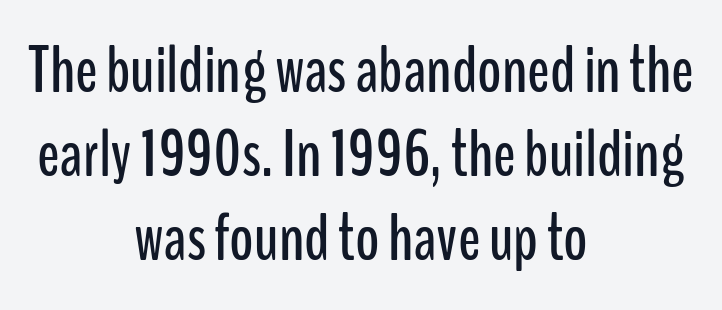
Q: Is the text italic (slanted)? A: No, it is upright.
Q: Is the typeface a serif or a sans-serif typeface? A: Sans-serif.
Q: Is the text underlined? A: No.
Q: How is the paragraph aligned? A: Centered.
Q: Is the spacing between letters normal or unusually wide? A: Normal.
Q: Is the spacing between lines tight, normal or loose? A: Normal.
Q: Width (condensed, normal, or wide)? A: Condensed.
Q: Stroke contrast? A: Low.
Q: x-height? A: Medium.
Q: Monospaced? A: No.
